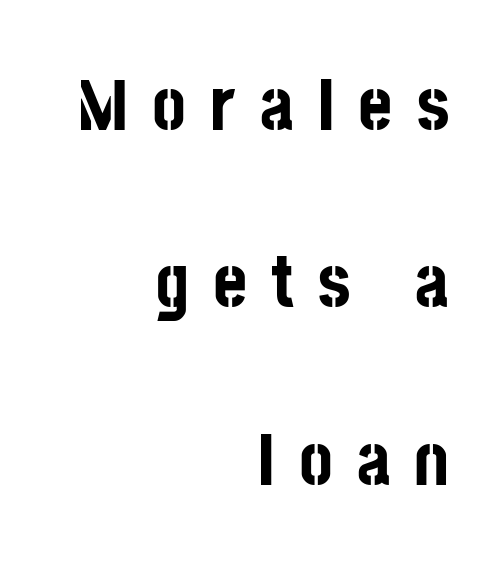
The image shows 73 px bold, condensed sans-serif type, upright; set right-aligned, loose line spacing (2.43x), unusually wide letter spacing (+0.33 em), not underlined; low stroke contrast and a large x-height.
